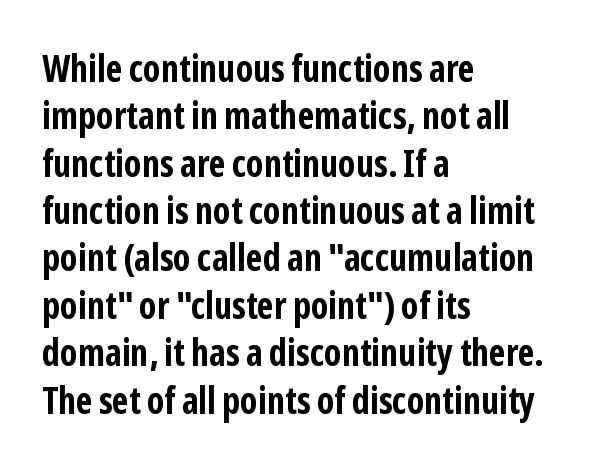
{"serif": "no", "italic": "no", "bold": "yes", "weight": "bold", "width": "condensed", "stroke_contrast": "low", "x_height": "medium", "monospaced": "no", "underline": "no", "align": "left", "line_spacing": "normal", "line_spacing_ratio": 1.28, "letter_spacing": "normal", "letter_spacing_em": 0.0, "glyph_px": 37}
